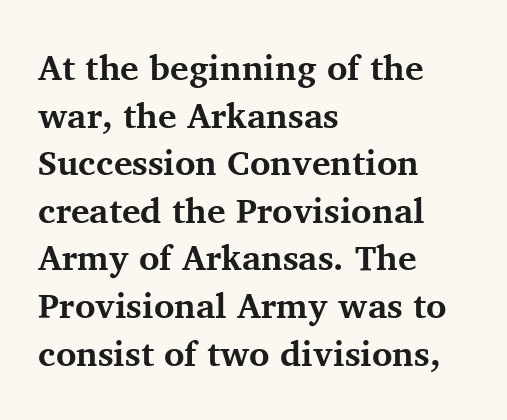
{"serif": "yes", "italic": "no", "bold": "yes", "weight": "bold", "width": "normal", "stroke_contrast": "medium", "x_height": "medium", "monospaced": "no", "underline": "no", "align": "left", "line_spacing": "normal", "line_spacing_ratio": 1.36, "letter_spacing": "normal", "letter_spacing_em": 0.0, "glyph_px": 35}
